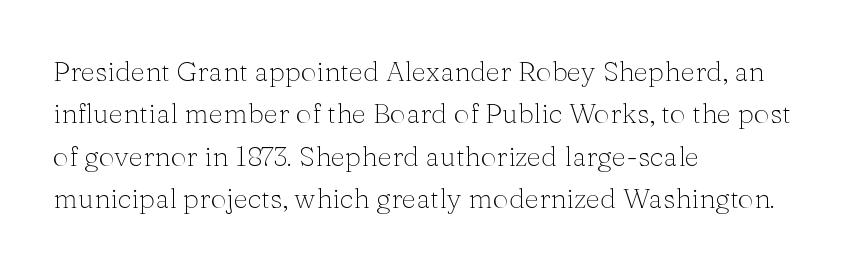
The image shows 28 px light serif type, upright; set left-aligned, normal line spacing (1.51x), normal letter spacing, not underlined; medium stroke contrast and a medium x-height.
